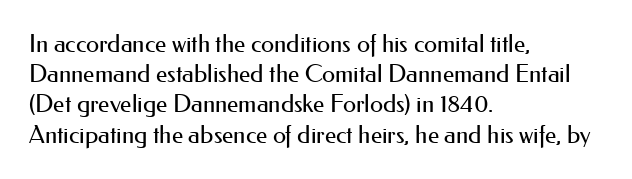
Q: Is the text bold? A: No.
Q: Is the text italic (slanted)? A: No, it is upright.
Q: Is the text underlined? A: No.
Q: How is the paragraph aligned? A: Left-aligned.
Q: Is the spacing between letters normal or unusually wide? A: Normal.
Q: Is the spacing between lines tight, normal or loose? A: Normal.
